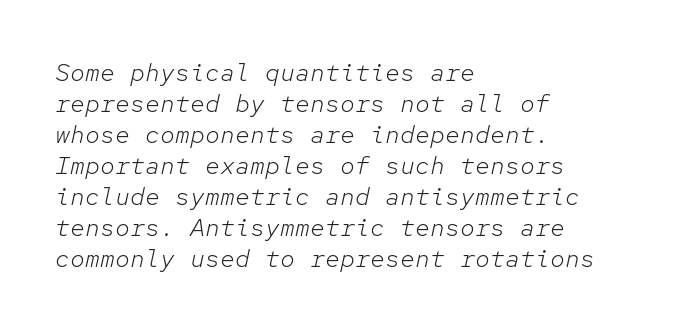
The image shows 25 px text type, italic (leaning right); set left-aligned, line spacing 1.24x, normal letter spacing, not underlined.
